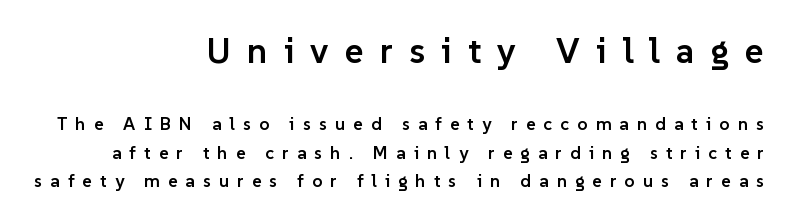
{"serif": "no", "italic": "no", "bold": "semi", "weight": "semibold", "width": "normal", "stroke_contrast": "low", "x_height": "medium", "monospaced": "no", "underline": "no", "align": "right", "line_spacing": "normal", "line_spacing_ratio": 1.57, "letter_spacing": "wide", "letter_spacing_em": 0.45, "larger_block": "first", "size_ratio": 2.0, "glyph_px": 36}
